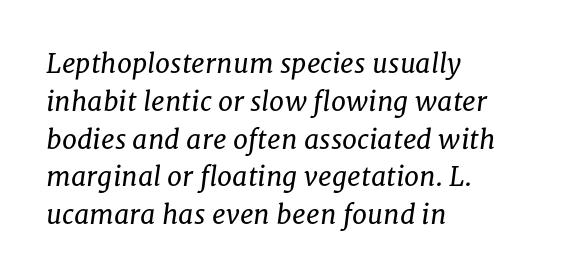
Q: Is the text bold? A: No.
Q: Is the text italic (slanted)? A: Yes, it leans right by about 8 degrees.
Q: Is the text underlined? A: No.
Q: How is the paragraph aligned? A: Left-aligned.
Q: Is the spacing between letters normal or unusually wide? A: Normal.
Q: Is the spacing between lines tight, normal or loose? A: Normal.
